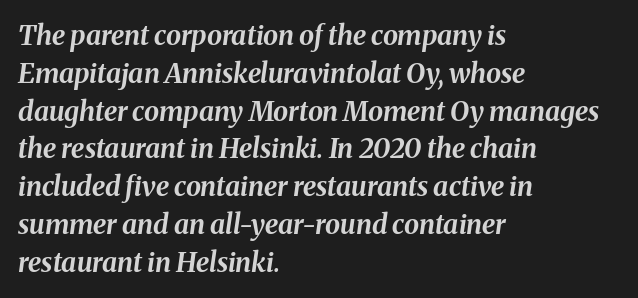
These words are printed bold, with thick strokes throughout. A clean baseline with only descenders dipping below it. Glyph-to-glyph distance matches everyday printed text. These lines stack with their left ends in a neat column. The passage shown leans; its letterforms are oblique. Normally led — the rows are evenly, conventionally spaced.
